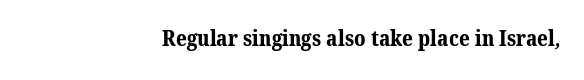
{"bold": "yes", "underline": "no", "align": "right", "letter_spacing": "normal", "letter_spacing_em": 0.0, "glyph_px": 21}
